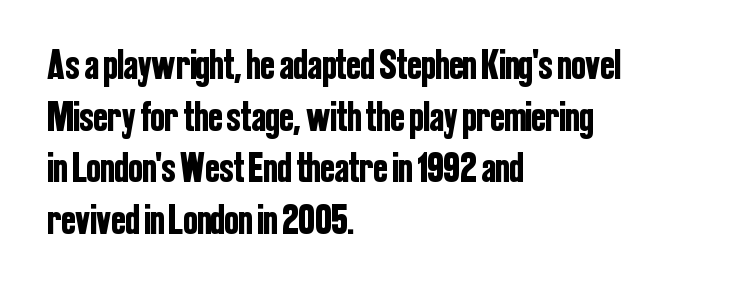
Q: Is the text italic (slanted)? A: No, it is upright.
Q: Is the typeface a serif or a sans-serif typeface? A: Sans-serif.
Q: Is the text underlined? A: No.
Q: How is the paragraph aligned? A: Left-aligned.
Q: Is the spacing between letters normal or unusually wide? A: Normal.
Q: Width (condensed, normal, or wide)? A: Condensed.
Q: Stroke contrast? A: Low.
Q: x-height? A: Medium.
Q: Monospaced? A: No.
